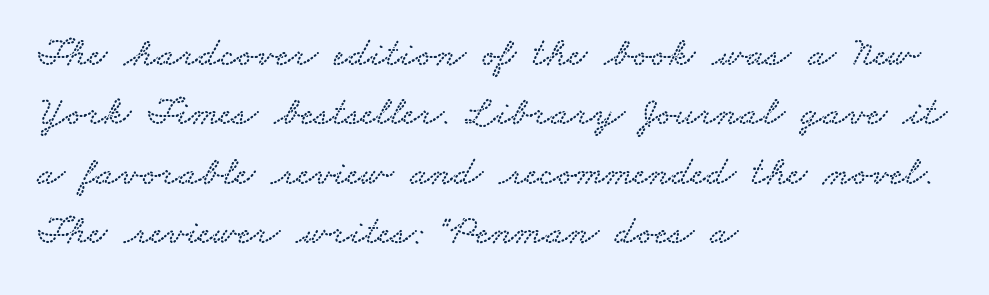
Q: Is the typeface a serif or a sans-serif typeface? A: Serif.
Q: Is the text underlined? A: No.
Q: How is the paragraph aligned? A: Left-aligned.
Q: Is the spacing between letters normal or unusually wide? A: Normal.
Q: Is the spacing between lines tight, normal or loose? A: Normal.
Q: Width (condensed, normal, or wide)? A: Wide.
Q: Stroke contrast? A: Low.
Q: x-height? A: Small.
Q: Monospaced? A: No.
